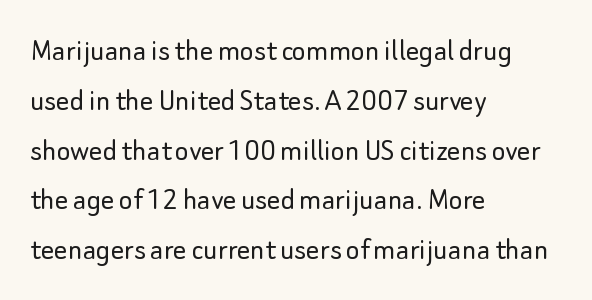
{"serif": "no", "italic": "no", "bold": "no", "weight": "light", "width": "normal", "stroke_contrast": "low", "x_height": "small", "monospaced": "no", "underline": "no", "align": "left", "line_spacing": "normal", "line_spacing_ratio": 1.51, "letter_spacing": "normal", "letter_spacing_em": 0.0, "glyph_px": 33}
